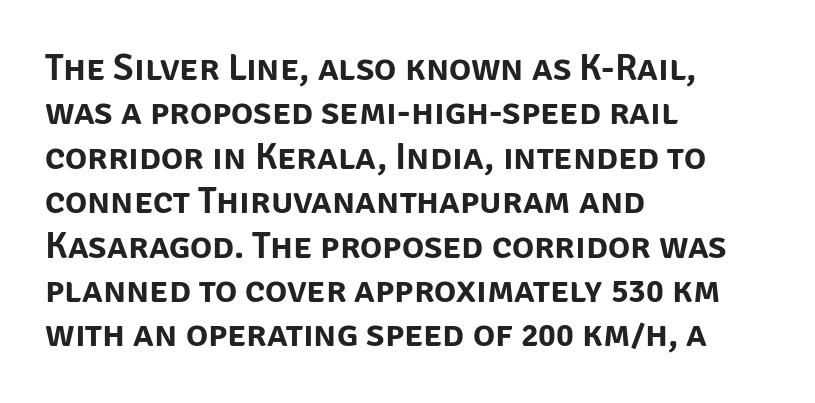
The image shows 37 px sans-serif type, upright; set left-aligned, line spacing 1.2x, normal letter spacing, not underlined; low stroke contrast and a large x-height.
